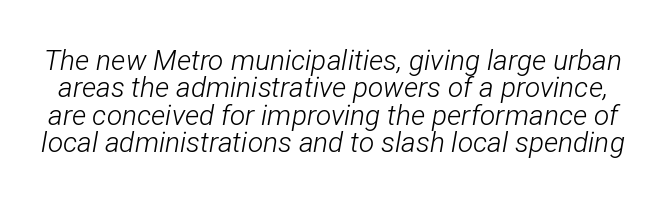
Varying glyph widths throughout — classic text-font behaviour. Vertical stems look standard width or narrower in stroke. The gaps between neighbouring characters are ordinary and unremarkable. Beneath every word, the page is bare. Successive baselines arrive quickly, one right under another.
